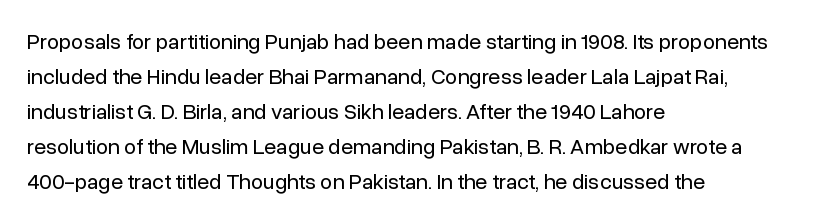
Q: Is the text bold? A: No.
Q: Is the text italic (slanted)? A: No, it is upright.
Q: Is the text underlined? A: No.
Q: How is the paragraph aligned? A: Left-aligned.
Q: Is the spacing between letters normal or unusually wide? A: Normal.
Q: Is the spacing between lines tight, normal or loose? A: Normal.
